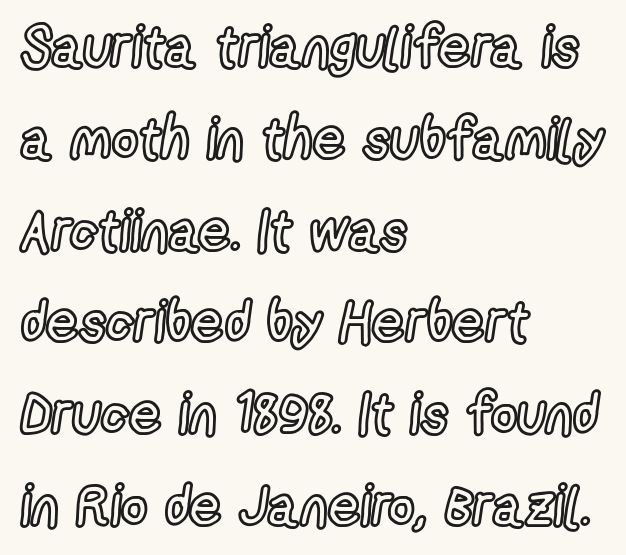
Nobody touched the tracking dial on this one. The typesetter chose a ragged-right arrangement here. Notice how descenders clear the ascenders below comfortably — that's standard leading.
